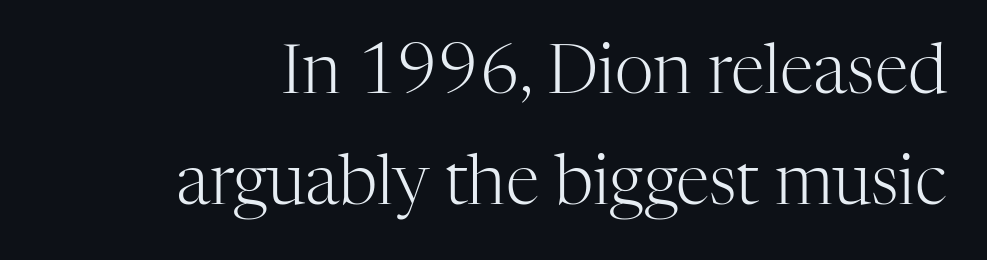
The designer went with a serif here, giving each stem small feet. Varying glyph widths throughout — classic text-font behaviour. The tracking reads as untouched default to a designer's eye. You can tell it's not italic because the verticals are truly vertical. A clean baseline with only descenders dipping below it.
